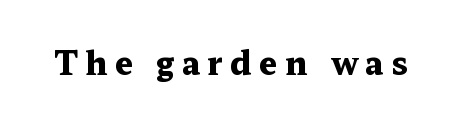
Q: Is the text bold? A: Yes.
Q: Is the text italic (slanted)? A: No, it is upright.
Q: Is the typeface a serif or a sans-serif typeface? A: Serif.
Q: Is the text underlined? A: No.
Q: Is the spacing between letters normal or unusually wide? A: Unusually wide.
Q: Width (condensed, normal, or wide)? A: Wide.
Q: Stroke contrast? A: Medium.
Q: x-height? A: Medium.
Q: Monospaced? A: No.
